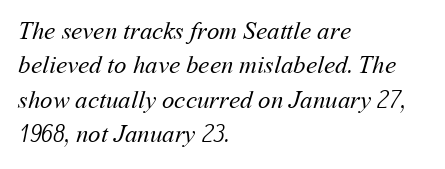
Q: Is the text bold? A: No.
Q: Is the text underlined? A: No.
Q: How is the paragraph aligned? A: Left-aligned.
Q: Is the spacing between letters normal or unusually wide? A: Normal.
Q: Is the spacing between lines tight, normal or loose? A: Normal.
